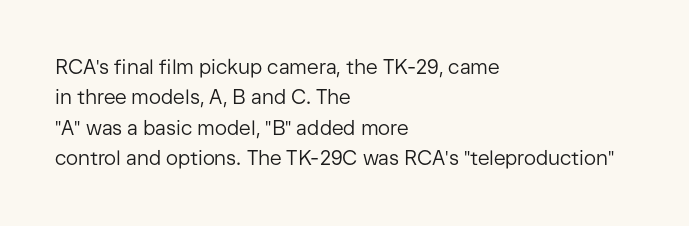
The typesetting does not lean heavy: it is not bold. Words appear dense and cohesive because spacing is normal. Every character sits straight up, as roman type does. What's the leading like? Ordinary, nothing unusual. Glance below the letters and you will spot only blank space.
